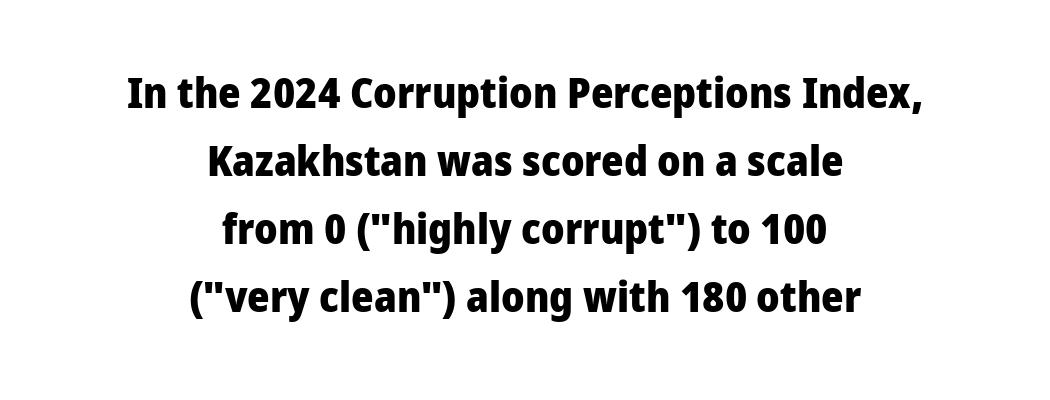
Students, note that the glyphs here touch the page at normal intervals. This rendering features lettering with no underline. Which margin do the lines hug? Neither — every line sits in the middle. In terms of leading, this rendering sits right in the middle. Typographic density is high because the face is bold.
